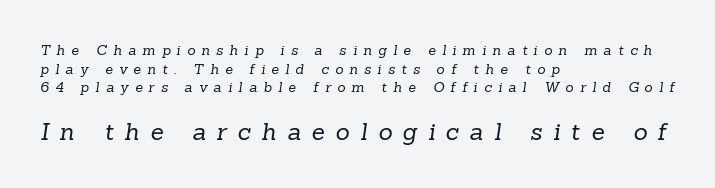
{"bold": "no", "underline": "no", "align": "left", "line_spacing": "normal", "line_spacing_ratio": 1.33, "letter_spacing": "wide", "letter_spacing_em": 0.45, "larger_block": "second", "size_ratio": 1.71, "glyph_px": 24}
